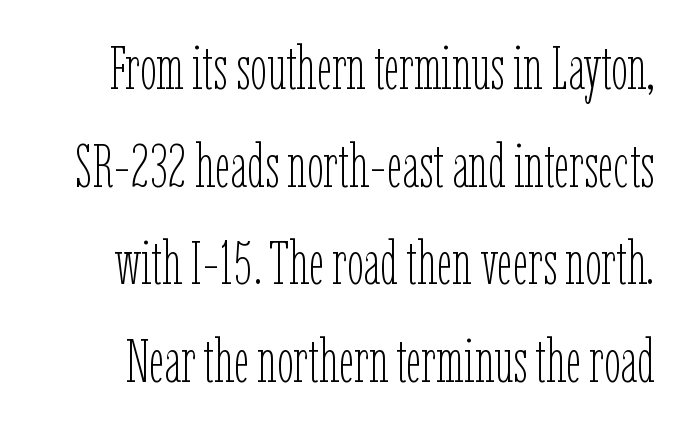
When letters stand straight like this, we call the style roman or upright. Note the varied advance widths — an 'i' is clearly narrower than an 'm'. Stems and bowls with no extra thickness — not bold. The letterforms sit shoulder to shoulder at normal distance. Check the space under the baseline: it is left empty. Regular leading.
